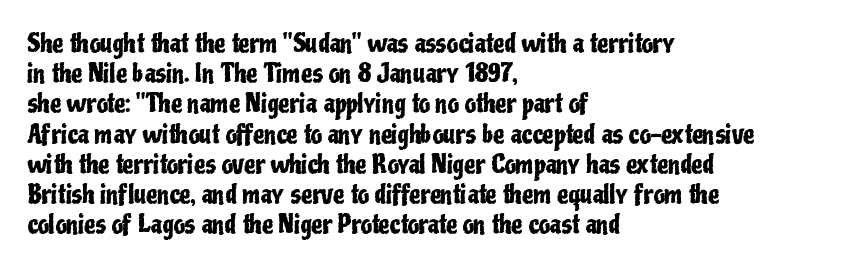
Standard letterfit; no display-style spreading of the glyphs. A typesetter would mark this as roman, not italic. Does the copy run flush right? No — it runs flush left. Words float on clear page, feet unadorned.
